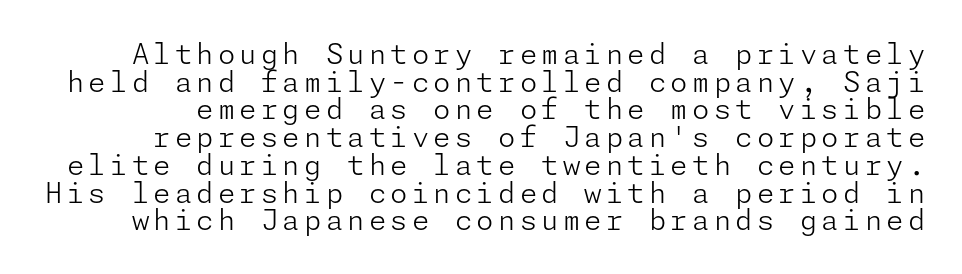
{"serif": "no", "italic": "no", "bold": "no", "weight": "light", "width": "normal", "stroke_contrast": "low", "x_height": "medium", "underline": "no", "line_spacing": "tight", "line_spacing_ratio": 0.99, "glyph_px": 28}
